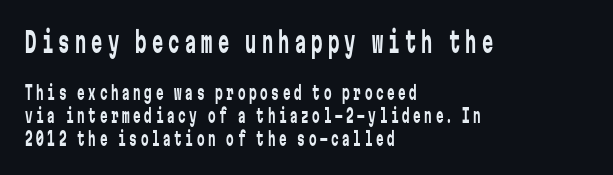
Line beginnings align vertically; line endings do not. A typesetter would mark this as roman, not italic. Nope, no serifs anywhere on these letters. This sample has the even, mechanical cadence of fixed-width lettering.
